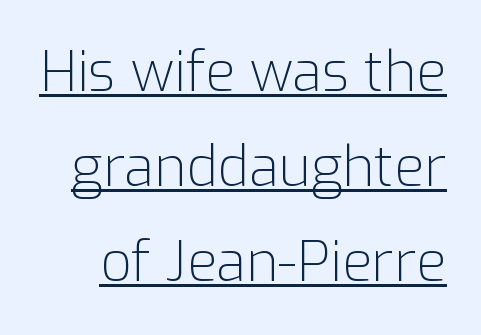
The image shows 55 px light sans-serif type, upright; set line spacing 1.73x, normal letter spacing, underlined; low stroke contrast and a medium x-height.
